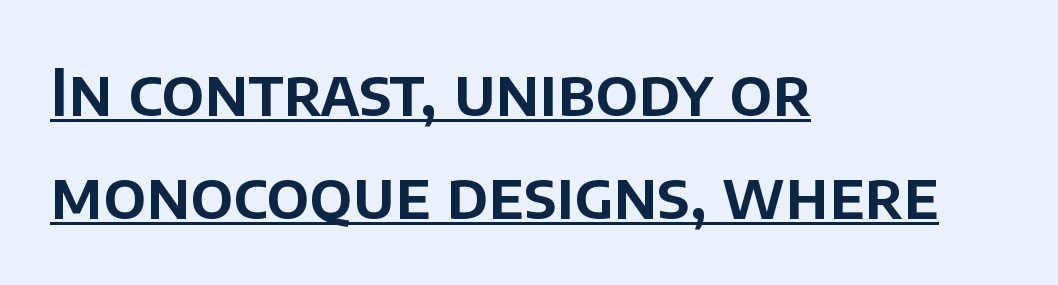
Every stem runs plumb, perpendicular to the baseline. A classic flush-left, rag-right setting is used for this passage. Note the varied advance widths — an 'i' is clearly narrower than an 'm'. Notice how a bar underscores the lettering throughout. The passage shown has conventional tracking throughout. A normal amount of white space separates one row of letters from the next.
